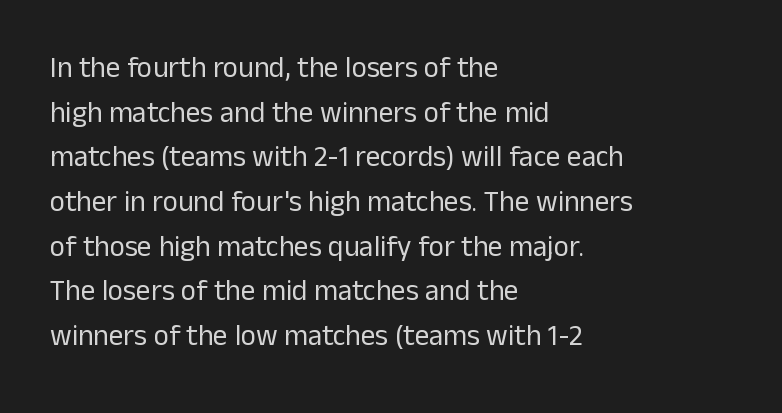
{"serif": "no", "italic": "no", "bold": "no", "weight": "regular", "width": "normal", "stroke_contrast": "low", "x_height": "medium", "monospaced": "no", "underline": "no", "align": "left", "line_spacing": "normal", "line_spacing_ratio": 1.54, "letter_spacing": "normal", "letter_spacing_em": 0.0, "glyph_px": 29}
